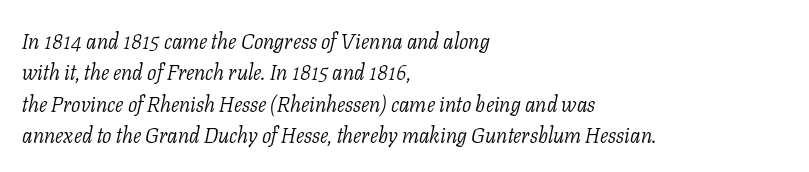
{"italic": "yes", "lean": "right", "slant_degrees": 11, "bold": "no", "underline": "no", "align": "left", "line_spacing": "normal", "line_spacing_ratio": 1.49, "letter_spacing": "normal", "letter_spacing_em": 0.0, "glyph_px": 21}
